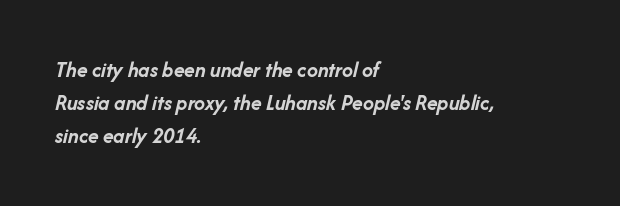
Q: Is the text bold? A: Yes.
Q: Is the text italic (slanted)? A: Yes, it leans right by about 14 degrees.
Q: Is the text underlined? A: No.
Q: How is the paragraph aligned? A: Left-aligned.
Q: Is the spacing between letters normal or unusually wide? A: Normal.
Q: Is the spacing between lines tight, normal or loose? A: Normal.
